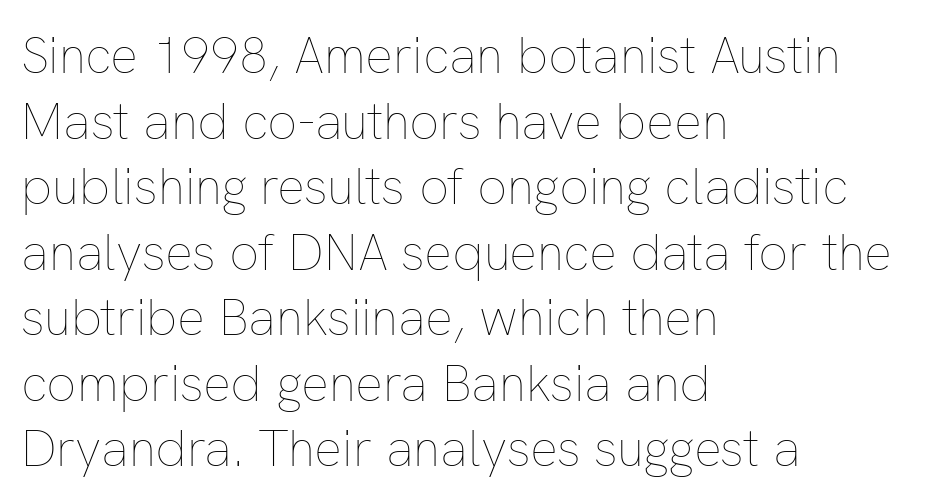
{"italic": "no", "bold": "no", "weight": "thin", "width": "normal", "stroke_contrast": "low", "x_height": "medium", "monospaced": "no", "underline": "no", "align": "left", "line_spacing": "normal", "line_spacing_ratio": 1.26, "letter_spacing": "normal", "letter_spacing_em": 0.0, "glyph_px": 52}
